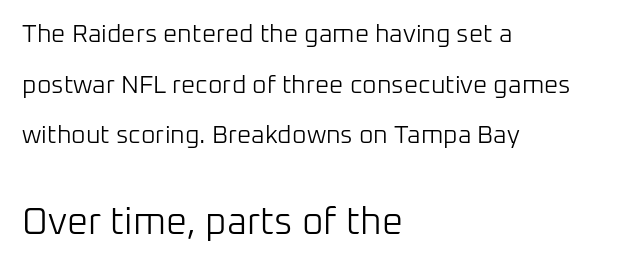
{"serif": "no", "italic": "no", "bold": "no", "weight": "light", "width": "normal", "stroke_contrast": "low", "x_height": "medium", "monospaced": "no", "underline": "no", "align": "left", "line_spacing": "loose", "line_spacing_ratio": 2.03, "letter_spacing": "normal", "letter_spacing_em": 0.0, "larger_block": "second", "size_ratio": 1.48, "glyph_px": 37}
